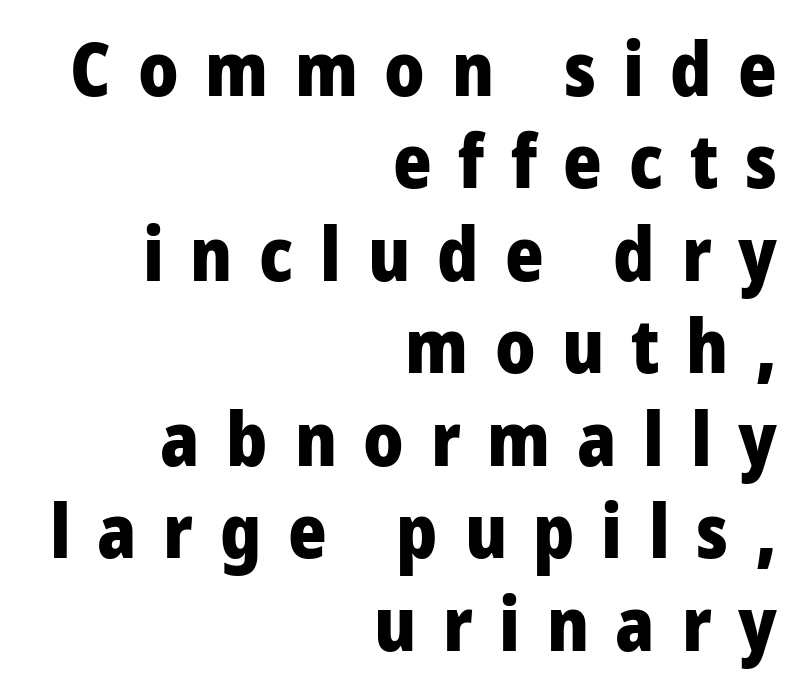
The image shows 74 px heavy, condensed sans-serif type, upright; set right-aligned, normal line spacing (1.25x), unusually wide letter spacing (+0.36 em), not underlined; low stroke contrast and a large x-height.
